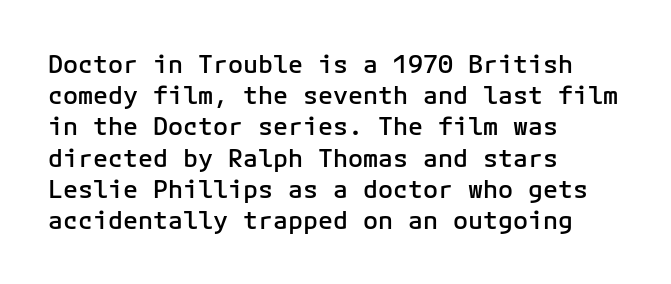
Q: Is the text bold? A: Semi-bold.
Q: Is the text italic (slanted)? A: No, it is upright.
Q: Is the text underlined? A: No.
Q: How is the paragraph aligned? A: Left-aligned.
Q: Is the spacing between letters normal or unusually wide? A: Normal.
Q: Is the spacing between lines tight, normal or loose? A: Normal.
